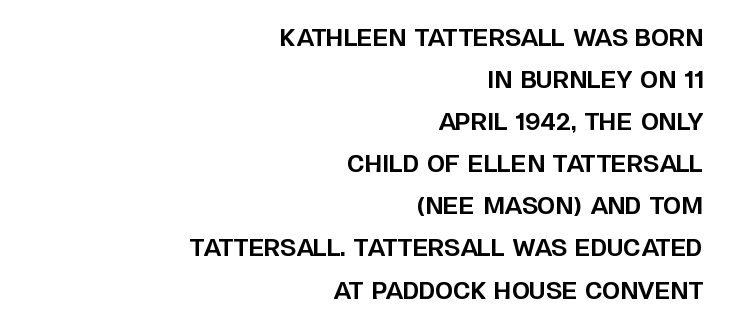
The image shows 23 px bold type, upright; set right-aligned, line spacing 1.83x, normal letter spacing, not underlined.
